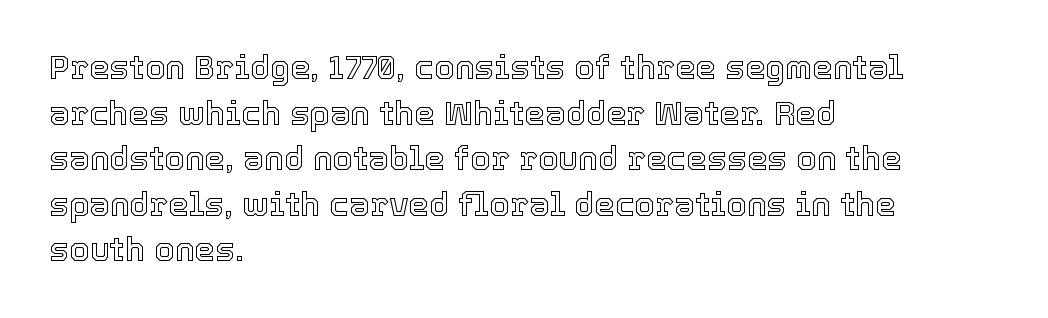
Q: Is the text italic (slanted)? A: No, it is upright.
Q: Is the text underlined? A: No.
Q: How is the paragraph aligned? A: Left-aligned.
Q: Is the spacing between letters normal or unusually wide? A: Normal.
Q: Is the spacing between lines tight, normal or loose? A: Normal.
Q: Width (condensed, normal, or wide)? A: Normal.
Q: x-height? A: Medium.
Q: Monospaced? A: No.
